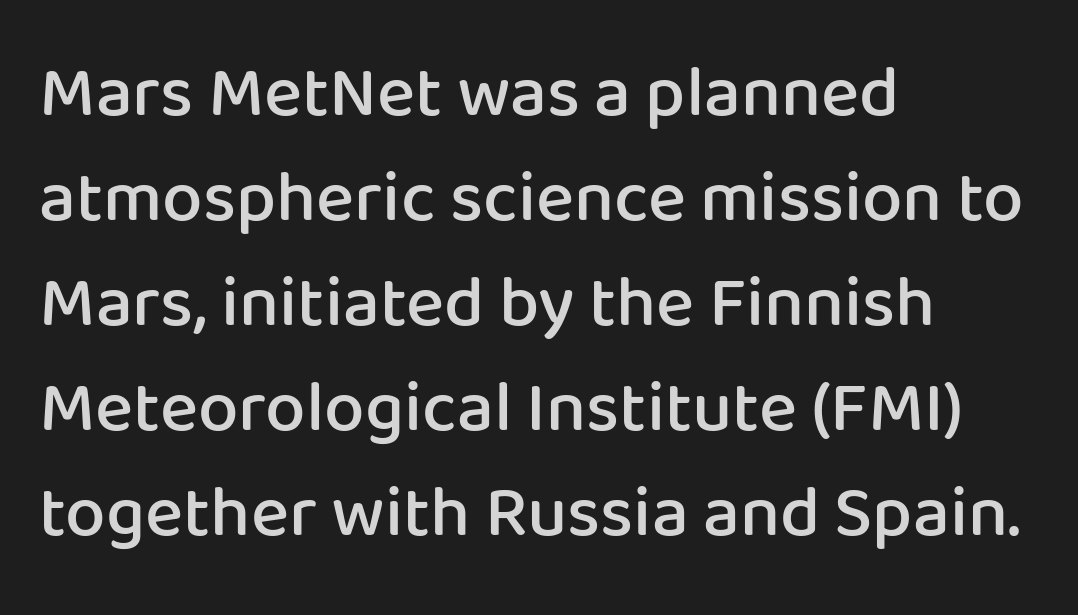
The characters display no serif detailing; their extremities are plain. This sample has the flowing, uneven cadence of proportional lettering. Caption: semibold face, moderately heavy strokes. This sample keeps an unexceptional amount of space between lines. Does the lettering tilt? It doesn't — this is upright.
